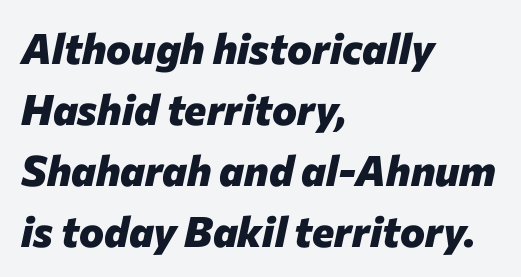
Compared with typical body copy, the letter spacing here is the same. Honestly, the row spacing looks completely unremarkable. These lines are rendered in a variable-pitch font. How heavy is the stroke? Heavy — this is a bold. Compared with a centered layout, this one pins lines to the left instead.
